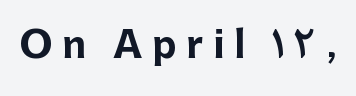
Q: Is the text bold? A: Yes.
Q: Is the text italic (slanted)? A: No, it is upright.
Q: Is the typeface a serif or a sans-serif typeface? A: Sans-serif.
Q: Is the text underlined? A: No.
Q: Is the spacing between letters normal or unusually wide? A: Unusually wide.
Q: Width (condensed, normal, or wide)? A: Normal.
Q: Stroke contrast? A: Low.
Q: x-height? A: Medium.
Q: Monospaced? A: No.
